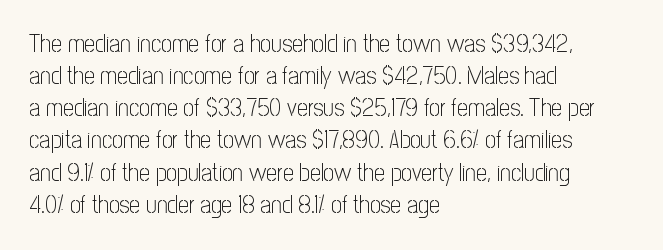
The strip under each line holds only bare page. You could call the tracking neutral — neither tight nor loose. Where is the straight margin? On the left. Upright lettering throughout. The weight tops out at a normal text grade.
